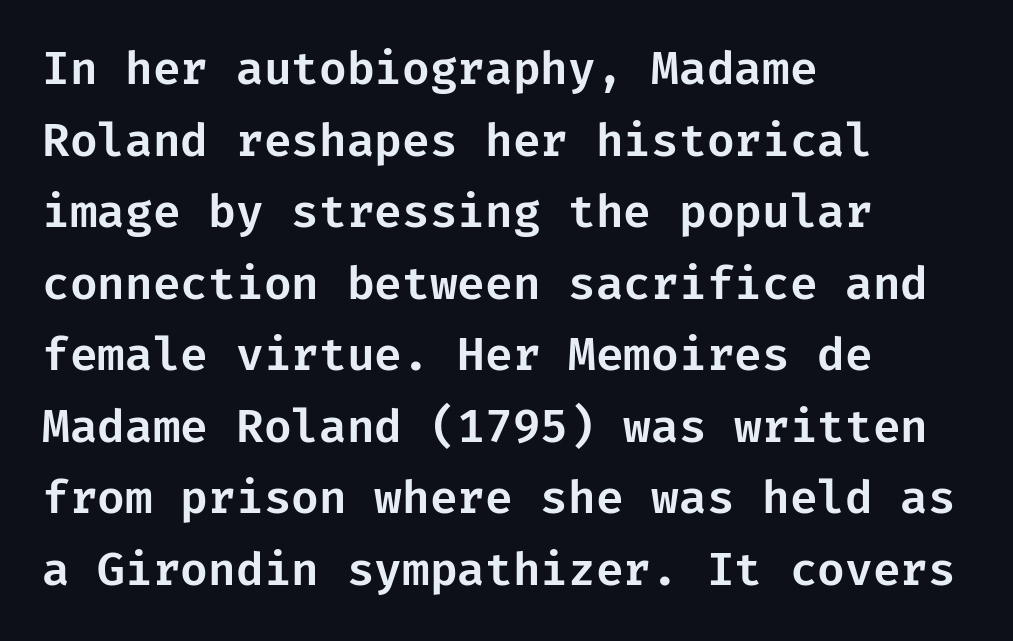
{"serif": "no", "italic": "no", "width": "normal", "stroke_contrast": "low", "x_height": "medium", "underline": "no", "align": "left", "line_spacing": "normal", "line_spacing_ratio": 1.59, "letter_spacing": "normal", "letter_spacing_em": 0.0, "glyph_px": 45}
